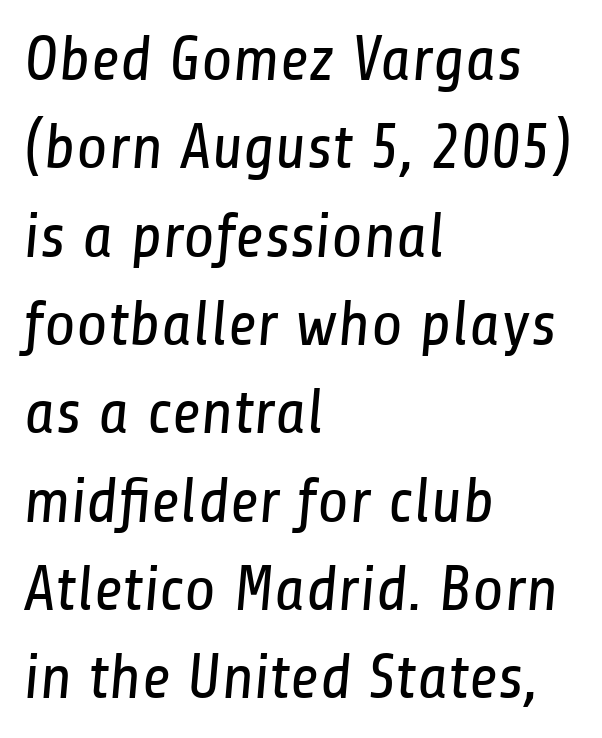
Observe the ordinary spacing: letters are neighbours, not strangers. Compared with typical paragraphs, the rows here are spaced about the same. Typeset ragged right — the left edge is the straight one. These lines are rendered in a variable-pitch font.
